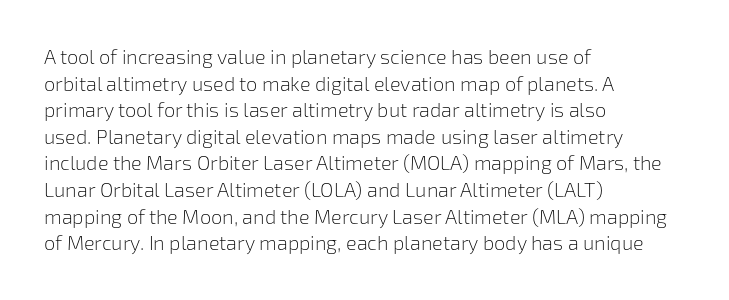
Q: Is the text bold? A: No.
Q: Is the text italic (slanted)? A: No, it is upright.
Q: Is the text underlined? A: No.
Q: How is the paragraph aligned? A: Left-aligned.
Q: Is the spacing between letters normal or unusually wide? A: Normal.
Q: Is the spacing between lines tight, normal or loose? A: Normal.
